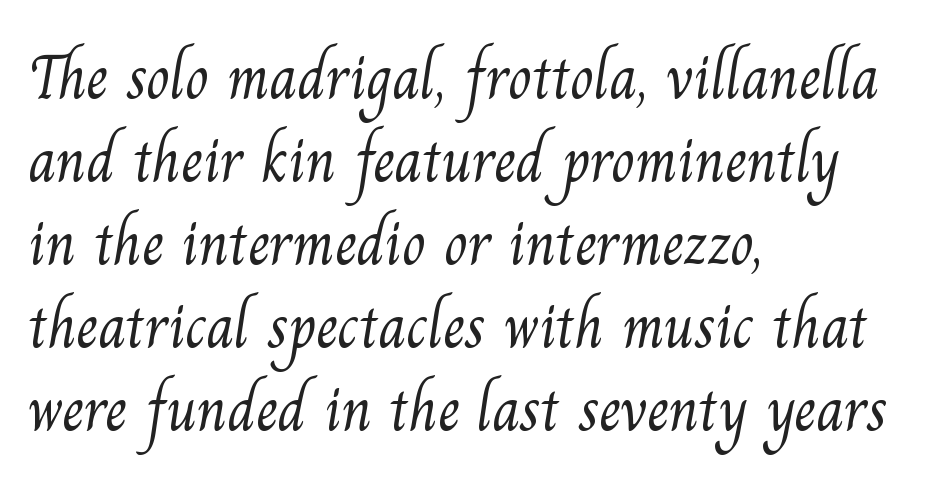
{"serif": "yes", "bold": "no", "weight": "light", "width": "normal", "stroke_contrast": "medium", "x_height": "small", "monospaced": "no", "underline": "no", "align": "left", "line_spacing": "normal", "line_spacing_ratio": 1.34, "letter_spacing": "normal", "letter_spacing_em": 0.0, "glyph_px": 62}
